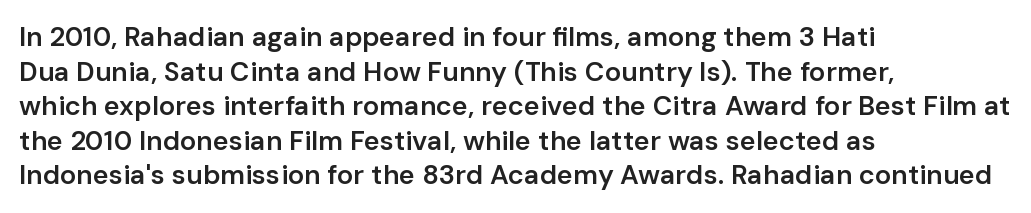
Set as a demibold, roughly 600 on the weight scale. The rendering anchors every line to the left-hand side. Tracking here is standard; glyphs follow each other at the usual distance. In terms of posture, this sample is upright. Each row of text sits above clean, open space.
